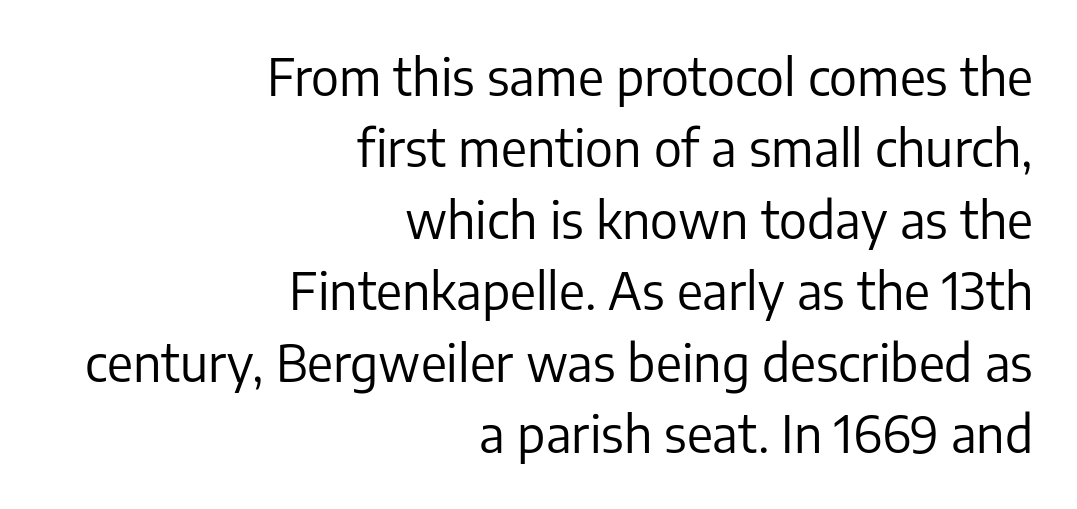
Compared with a flush-left layout, this one pins lines to the opposite, right side. Character widths vary here, with narrow letters taking less room than wide ones. Examine the stroke ends and you'll find no serifs. Weight: not bold — regular or lighter. Lines of text with bare space underneath.
